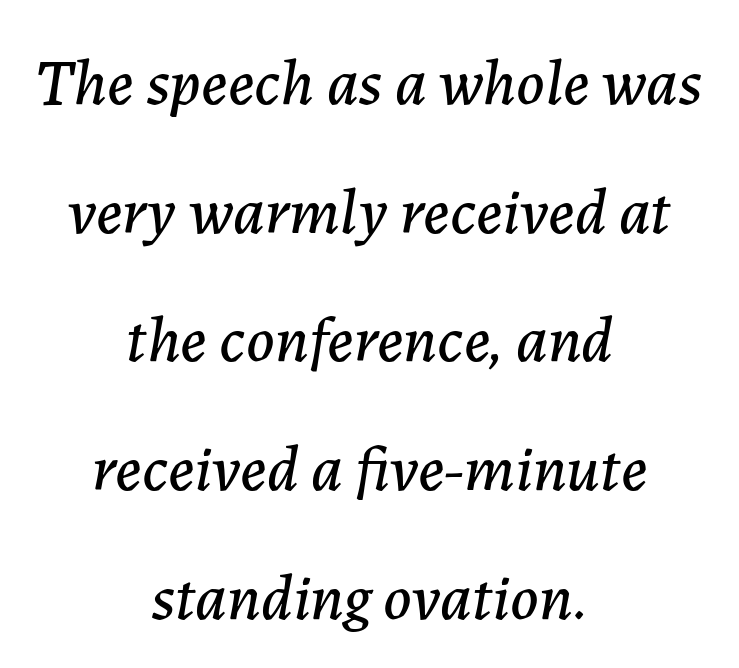
The image shows 65 px text type, italic (leaning right); set centered, loose line spacing (1.98x), normal letter spacing, not underlined; low stroke contrast and a medium x-height.
